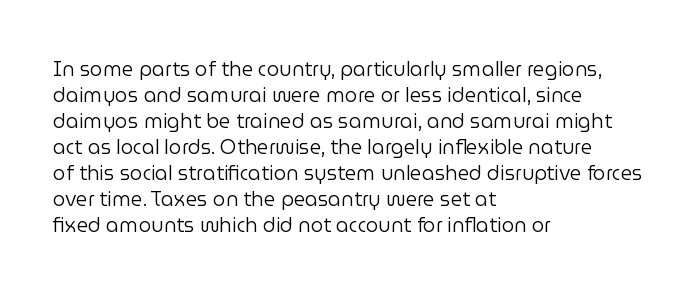
The image shows 20 px text type, upright; set left-aligned, normal line spacing (1.3x), normal letter spacing, not underlined.
